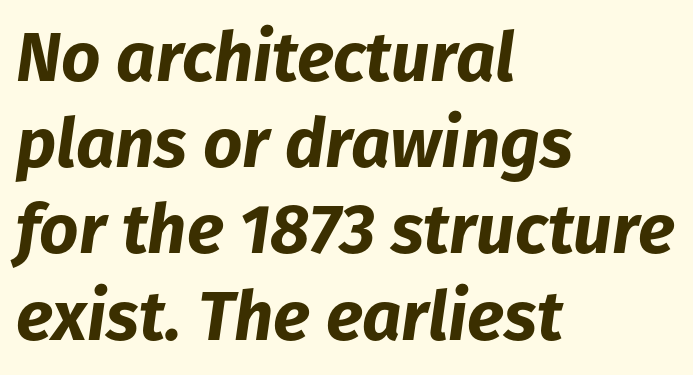
The image shows 69 px bold type, italic (leaning right); set left-aligned, normal line spacing (1.25x), normal letter spacing, not underlined; low stroke contrast and a medium x-height.
